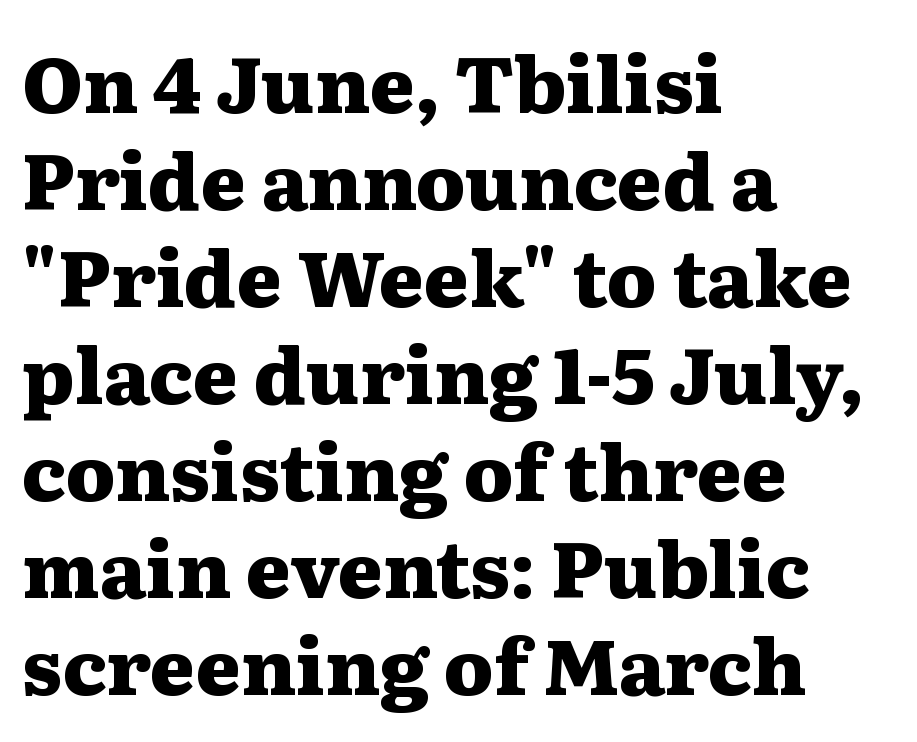
Q: Is the text bold? A: Yes.
Q: Is the text italic (slanted)? A: No, it is upright.
Q: Is the typeface a serif or a sans-serif typeface? A: Serif.
Q: Is the text underlined? A: No.
Q: How is the paragraph aligned? A: Left-aligned.
Q: Is the spacing between letters normal or unusually wide? A: Normal.
Q: Is the spacing between lines tight, normal or loose? A: Normal.
Q: Width (condensed, normal, or wide)? A: Wide.
Q: Stroke contrast? A: Medium.
Q: x-height? A: Medium.
Q: Monospaced? A: No.
